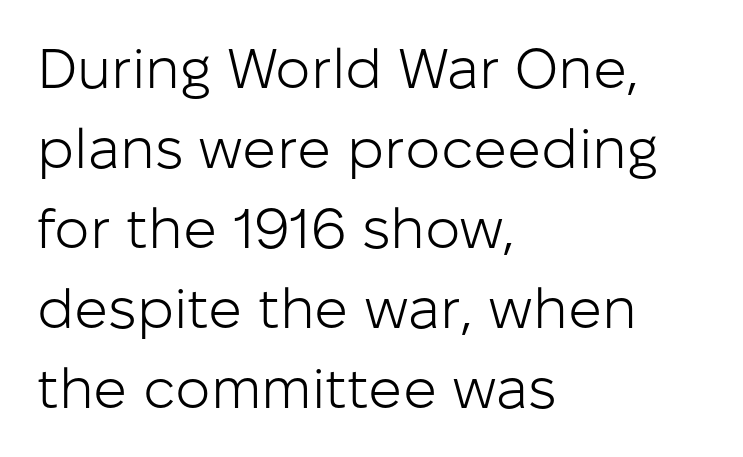
The image shows 56 px light sans-serif type, upright; set left-aligned, normal line spacing (1.43x), normal letter spacing, not underlined; low stroke contrast and a medium x-height.
